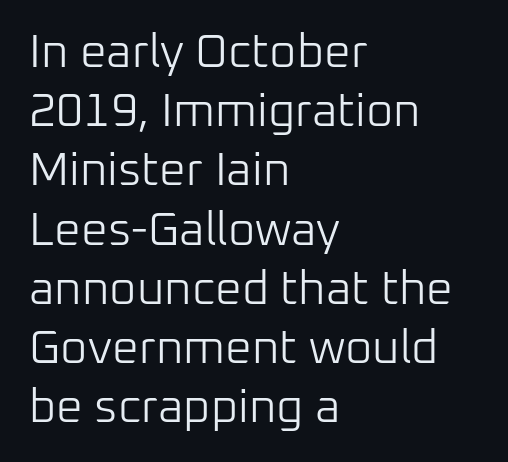
Q: Is the text bold? A: No.
Q: Is the text italic (slanted)? A: No, it is upright.
Q: Is the typeface a serif or a sans-serif typeface? A: Sans-serif.
Q: Is the text underlined? A: No.
Q: How is the paragraph aligned? A: Left-aligned.
Q: Is the spacing between letters normal or unusually wide? A: Normal.
Q: Is the spacing between lines tight, normal or loose? A: Normal.
Q: Width (condensed, normal, or wide)? A: Normal.
Q: Stroke contrast? A: Low.
Q: x-height? A: Medium.
Q: Monospaced? A: No.
